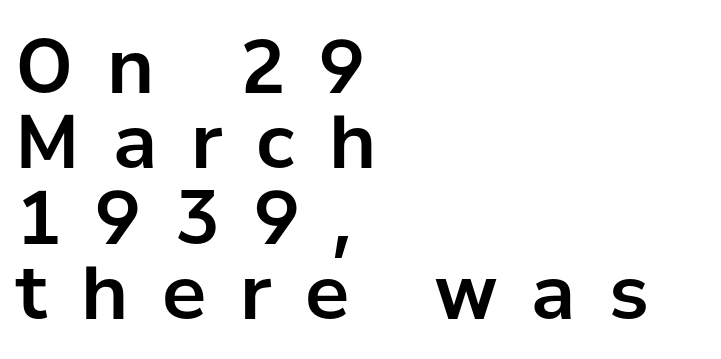
The image shows 74 px sans-serif type, upright; set left-aligned, tight line spacing (1.02x), unusually wide letter spacing (+0.46 em), not underlined; low stroke contrast and a medium x-height.
